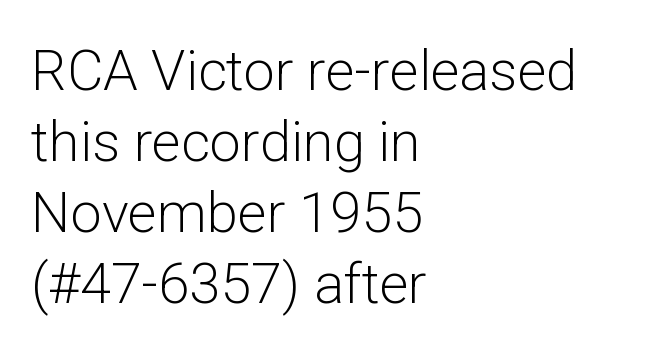
{"serif": "no", "italic": "no", "bold": "no", "weight": "light", "width": "normal", "stroke_contrast": "low", "x_height": "medium", "monospaced": "no", "underline": "no", "align": "left", "line_spacing": "normal", "line_spacing_ratio": 1.27, "letter_spacing": "normal", "letter_spacing_em": 0.0, "glyph_px": 56}
